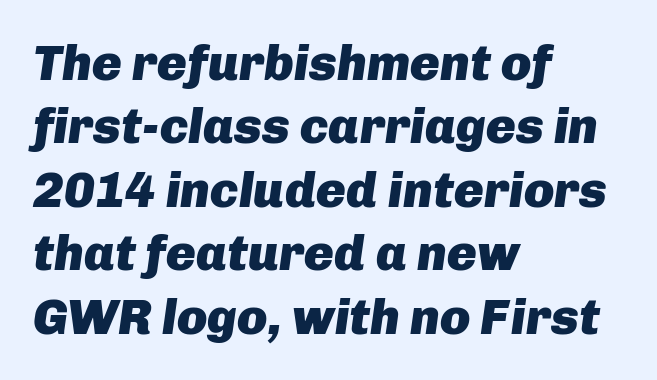
{"italic": "yes", "lean": "right", "slant_degrees": 8, "bold": "yes", "weight": "heavy", "width": "normal", "stroke_contrast": "low", "x_height": "medium", "monospaced": "no", "underline": "no", "align": "left", "line_spacing": "normal", "line_spacing_ratio": 1.27, "letter_spacing": "normal", "letter_spacing_em": 0.0, "glyph_px": 50}
